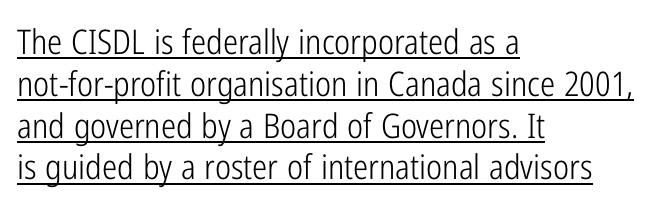
Q: Is the text bold? A: No.
Q: Is the text italic (slanted)? A: No, it is upright.
Q: Is the typeface a serif or a sans-serif typeface? A: Sans-serif.
Q: Is the text underlined? A: Yes.
Q: How is the paragraph aligned? A: Left-aligned.
Q: Is the spacing between letters normal or unusually wide? A: Normal.
Q: Width (condensed, normal, or wide)? A: Condensed.
Q: Stroke contrast? A: Low.
Q: x-height? A: Medium.
Q: Monospaced? A: No.
